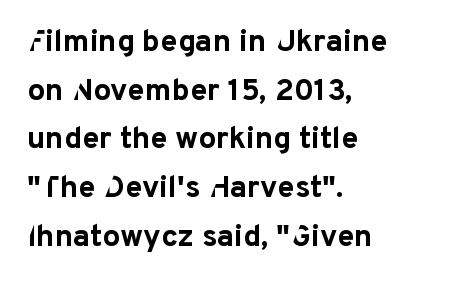
Q: Is the text bold? A: Yes.
Q: Is the text italic (slanted)? A: No, it is upright.
Q: Is the typeface a serif or a sans-serif typeface? A: Sans-serif.
Q: Is the text underlined? A: No.
Q: How is the paragraph aligned? A: Left-aligned.
Q: Is the spacing between letters normal or unusually wide? A: Normal.
Q: Is the spacing between lines tight, normal or loose? A: Normal.
Q: Width (condensed, normal, or wide)? A: Normal.
Q: Stroke contrast? A: Low.
Q: x-height? A: Medium.
Q: Monospaced? A: No.
